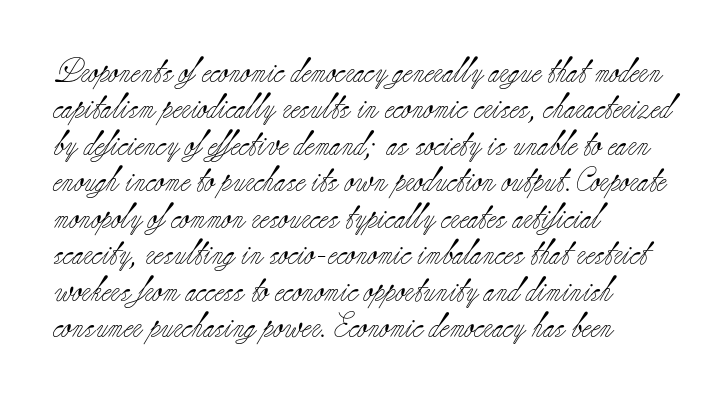
{"bold": "no", "underline": "no", "align": "left", "line_spacing": "normal", "line_spacing_ratio": 1.46, "letter_spacing": "normal", "letter_spacing_em": 0.0, "glyph_px": 25}
